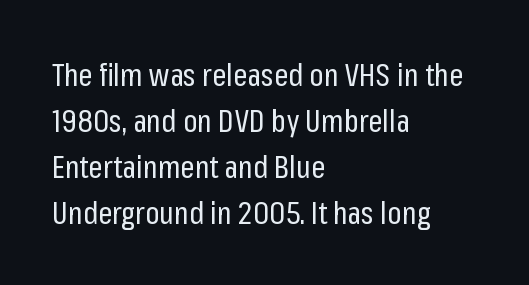
Q: Is the text bold? A: No.
Q: Is the text italic (slanted)? A: No, it is upright.
Q: Is the typeface a serif or a sans-serif typeface? A: Sans-serif.
Q: Is the text underlined? A: No.
Q: How is the paragraph aligned? A: Left-aligned.
Q: Is the spacing between letters normal or unusually wide? A: Normal.
Q: Is the spacing between lines tight, normal or loose? A: Normal.
Q: Width (condensed, normal, or wide)? A: Condensed.
Q: Stroke contrast? A: Low.
Q: x-height? A: Medium.
Q: Monospaced? A: No.
